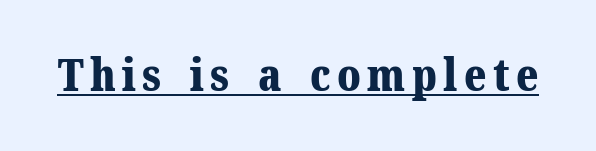
Q: Is the text bold? A: Yes.
Q: Is the text italic (slanted)? A: No, it is upright.
Q: Is the typeface a serif or a sans-serif typeface? A: Serif.
Q: Is the text underlined? A: Yes.
Q: Width (condensed, normal, or wide)? A: Normal.
Q: Stroke contrast? A: Medium.
Q: x-height? A: Medium.
Q: Monospaced? A: No.
